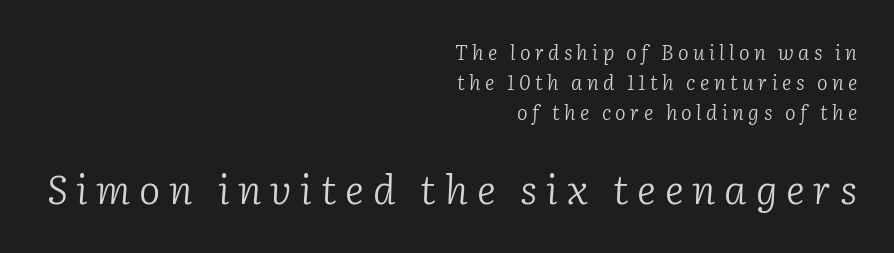
Q: Is the text bold? A: No.
Q: Is the text italic (slanted)? A: Yes, it leans right by about 2 degrees.
Q: Is the typeface a serif or a sans-serif typeface? A: Serif.
Q: Is the text underlined? A: No.
Q: How is the paragraph aligned? A: Right-aligned.
Q: Is the spacing between letters normal or unusually wide? A: Unusually wide.
Q: Is the spacing between lines tight, normal or loose? A: Normal.
Q: Which block of text is set in a larger size, the first (top) or the second (bottom)? A: The second (bottom) one.
Q: Width (condensed, normal, or wide)? A: Normal.
Q: Stroke contrast? A: Low.
Q: x-height? A: Medium.
Q: Monospaced? A: No.
